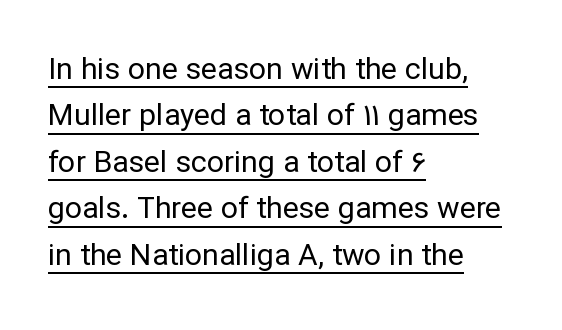
Q: Is the text bold? A: No.
Q: Is the text italic (slanted)? A: No, it is upright.
Q: Is the typeface a serif or a sans-serif typeface? A: Sans-serif.
Q: Is the text underlined? A: Yes.
Q: How is the paragraph aligned? A: Left-aligned.
Q: Is the spacing between letters normal or unusually wide? A: Normal.
Q: Is the spacing between lines tight, normal or loose? A: Normal.
Q: Width (condensed, normal, or wide)? A: Normal.
Q: Stroke contrast? A: Low.
Q: x-height? A: Medium.
Q: Monospaced? A: No.
